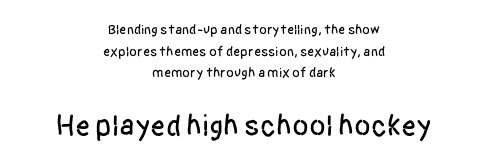
The image shows 30 px condensed sans-serif type, upright; set centered, normal line spacing (1.54x), normal letter spacing, not underlined; the second (bottom) block is 2.14x larger; low stroke contrast and a large x-height.
